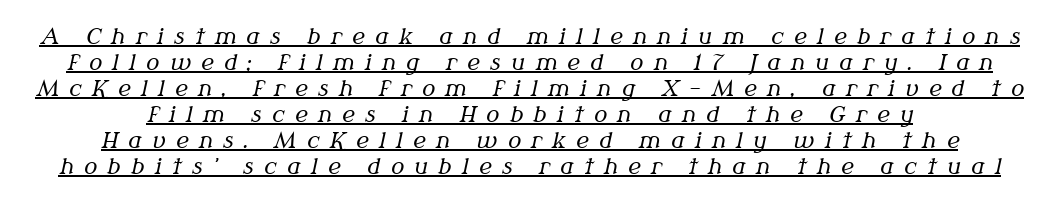
Heaviness? Minimal to ordinary, like unemphasized prose. This sample uses an oblique cut, with every glyph tilted off the vertical. The rag falls on both sides of this text block equally. There is plenty of visible air inserted between adjacent glyphs. The words here are underlined.
